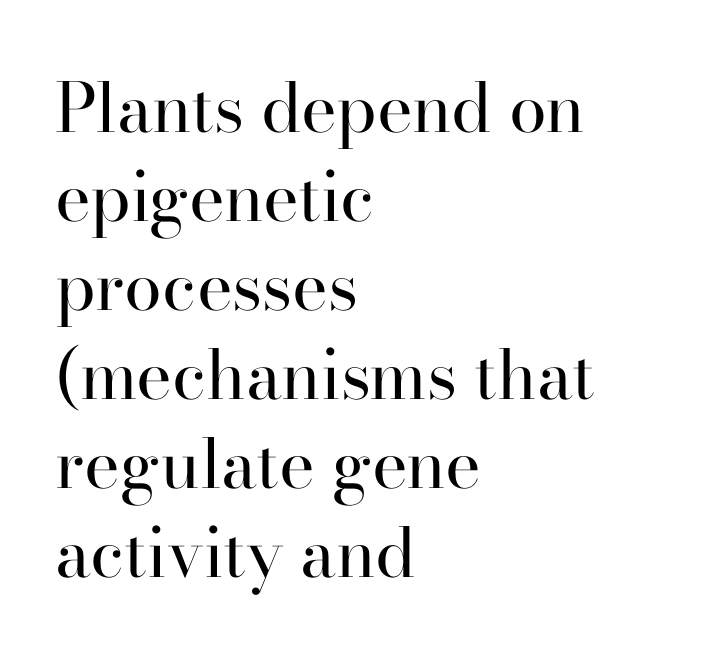
The image shows 68 px regular-weight serif type, upright; set left-aligned, normal line spacing (1.31x), normal letter spacing, not underlined; high stroke contrast and a small x-height.
